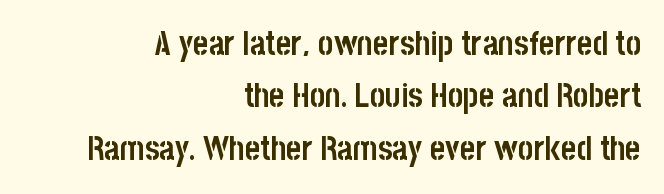
The image shows 33 px semibold, condensed sans-serif type, upright; set right-aligned, normal line spacing (1.59x), normal letter spacing, not underlined; low stroke contrast and a large x-height.
